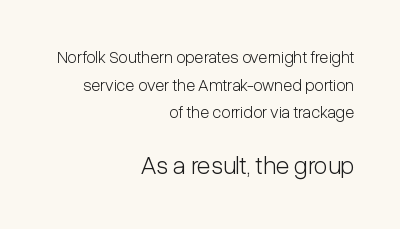
The image shows 25 px text type, upright; set right-aligned, normal line spacing (1.62x), normal letter spacing, not underlined; the second (bottom) block is 1.47x larger.
